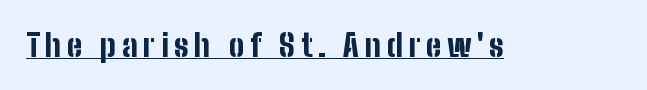
The image shows 31 px bold, condensed sans-serif type, upright; set underlined; low stroke contrast and a medium x-height.
